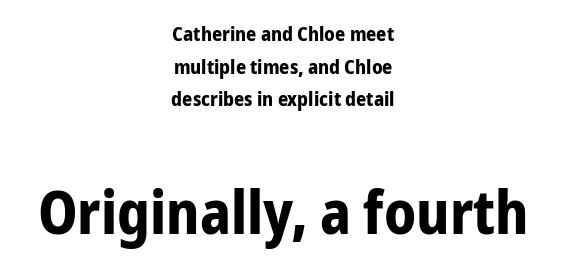
Q: Is the text bold? A: Yes.
Q: Is the text italic (slanted)? A: No, it is upright.
Q: Is the typeface a serif or a sans-serif typeface? A: Sans-serif.
Q: Is the text underlined? A: No.
Q: How is the paragraph aligned? A: Centered.
Q: Is the spacing between letters normal or unusually wide? A: Normal.
Q: Is the spacing between lines tight, normal or loose? A: Normal.
Q: Which block of text is set in a larger size, the first (top) or the second (bottom)? A: The second (bottom) one.
Q: Width (condensed, normal, or wide)? A: Condensed.
Q: Stroke contrast? A: Low.
Q: x-height? A: Medium.
Q: Monospaced? A: No.
